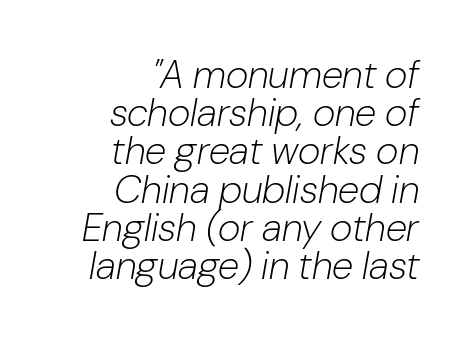
{"italic": "yes", "lean": "right", "slant_degrees": 10, "bold": "no", "weight": "light", "width": "normal", "stroke_contrast": "low", "x_height": "medium", "monospaced": "no", "underline": "no", "align": "right", "line_spacing": "tight", "line_spacing_ratio": 0.98, "letter_spacing": "normal", "letter_spacing_em": 0.0, "glyph_px": 39}
